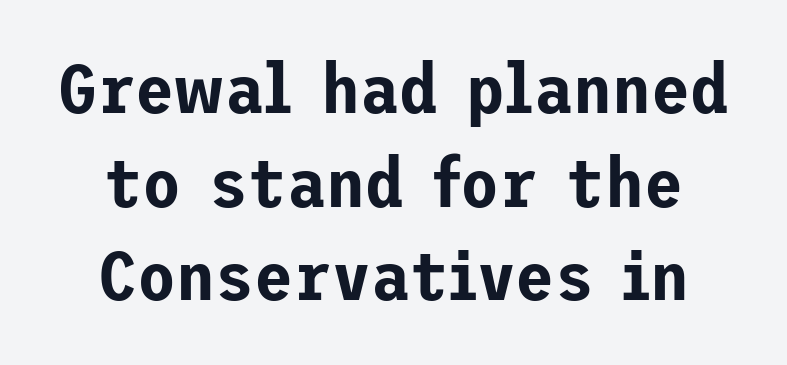
Q: Is the text italic (slanted)? A: No, it is upright.
Q: Is the typeface a serif or a sans-serif typeface? A: Sans-serif.
Q: Is the text underlined? A: No.
Q: Is the spacing between letters normal or unusually wide? A: Normal.
Q: Is the spacing between lines tight, normal or loose? A: Normal.
Q: Width (condensed, normal, or wide)? A: Normal.
Q: Stroke contrast? A: Low.
Q: x-height? A: Medium.
